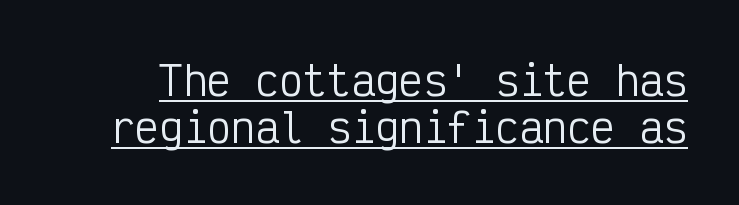
{"serif": "no", "italic": "no", "bold": "no", "weight": "regular", "width": "condensed", "stroke_contrast": "low", "x_height": "medium", "monospaced": "yes", "underline": "yes", "line_spacing_ratio": 1.17, "letter_spacing": "normal", "letter_spacing_em": 0.0, "glyph_px": 40}
